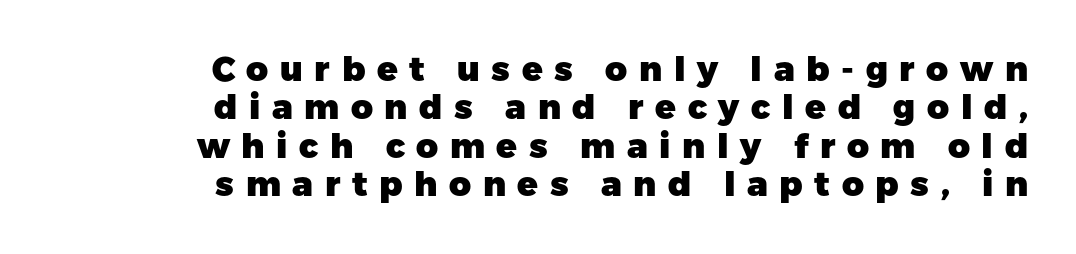
Q: Is the text bold? A: Yes.
Q: Is the text italic (slanted)? A: No, it is upright.
Q: Is the typeface a serif or a sans-serif typeface? A: Sans-serif.
Q: Is the text underlined? A: No.
Q: How is the paragraph aligned? A: Right-aligned.
Q: Is the spacing between letters normal or unusually wide? A: Unusually wide.
Q: Is the spacing between lines tight, normal or loose? A: Tight.
Q: Width (condensed, normal, or wide)? A: Normal.
Q: Stroke contrast? A: Low.
Q: x-height? A: Medium.
Q: Monospaced? A: No.
